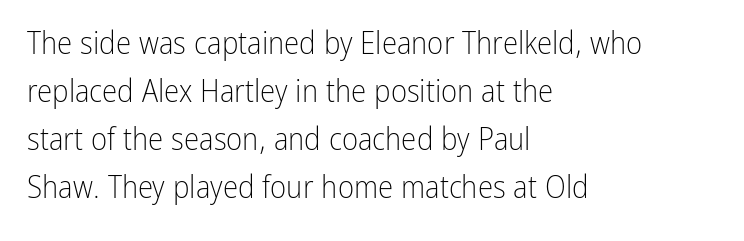
The image shows 31 px light, condensed sans-serif type, upright; set left-aligned, normal line spacing (1.55x), normal letter spacing, not underlined; low stroke contrast and a medium x-height.
